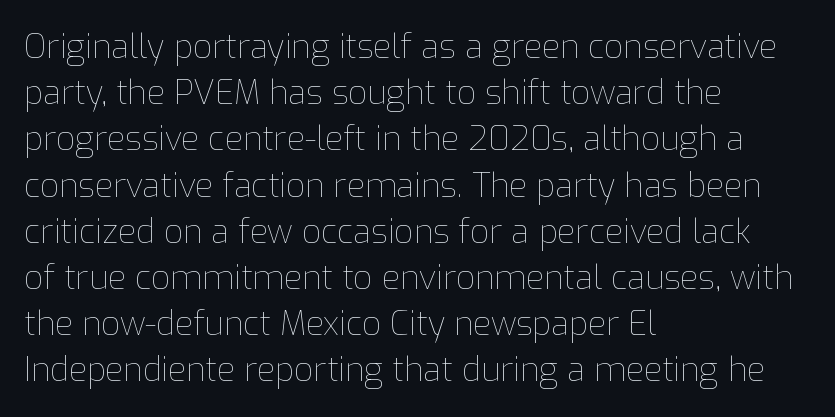
{"italic": "no", "bold": "no", "weight": "thin", "width": "normal", "stroke_contrast": "low", "x_height": "medium", "monospaced": "no", "underline": "no", "align": "left", "line_spacing": "normal", "line_spacing_ratio": 1.4, "letter_spacing": "normal", "letter_spacing_em": 0.0, "glyph_px": 33}
